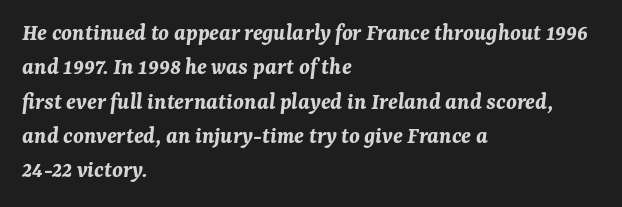
The image shows 24 px bold type, italic (leaning right); set left-aligned, normal line spacing (1.43x), normal letter spacing, not underlined.
